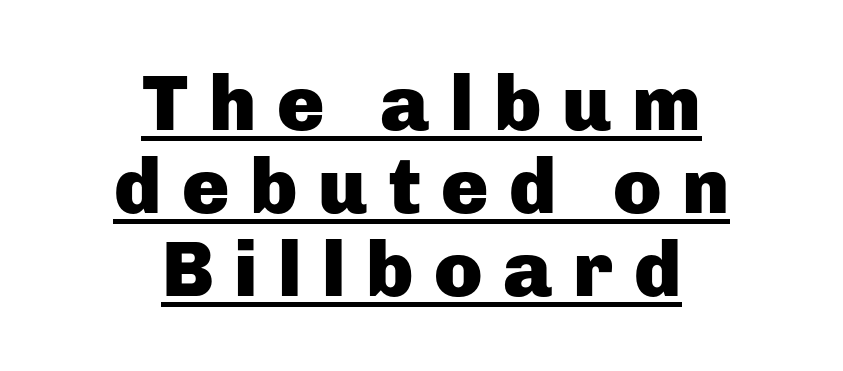
Q: Is the text bold? A: Yes.
Q: Is the text italic (slanted)? A: No, it is upright.
Q: Is the typeface a serif or a sans-serif typeface? A: Sans-serif.
Q: Is the text underlined? A: Yes.
Q: How is the paragraph aligned? A: Centered.
Q: Is the spacing between letters normal or unusually wide? A: Unusually wide.
Q: Is the spacing between lines tight, normal or loose? A: Tight.
Q: Width (condensed, normal, or wide)? A: Normal.
Q: Stroke contrast? A: Low.
Q: x-height? A: Medium.
Q: Monospaced? A: No.
